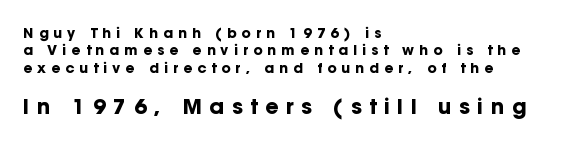
Q: Is the text bold? A: Yes.
Q: Is the text italic (slanted)? A: No, it is upright.
Q: Is the text underlined? A: No.
Q: How is the paragraph aligned? A: Left-aligned.
Q: Is the spacing between letters normal or unusually wide? A: Unusually wide.
Q: Which block of text is set in a larger size, the first (top) or the second (bottom)? A: The second (bottom) one.
